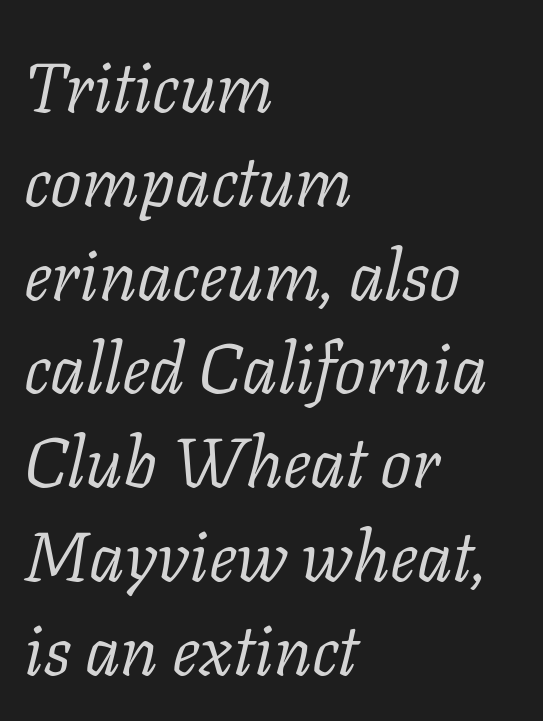
{"serif": "yes", "italic": "yes", "lean": "right", "slant_degrees": 11, "bold": "no", "weight": "light", "width": "normal", "stroke_contrast": "low", "x_height": "medium", "monospaced": "no", "underline": "no", "align": "left", "line_spacing": "normal", "line_spacing_ratio": 1.34, "letter_spacing": "normal", "letter_spacing_em": 0.0, "glyph_px": 70}
